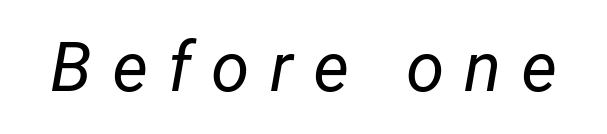
You could not count columns in this text — the font is proportionally spaced. Students, note that the glyphs here are deliberately spaced far apart. Has an underline been added? It has not. Posture: slanted. Ink coverage per letter is moderate at most.
